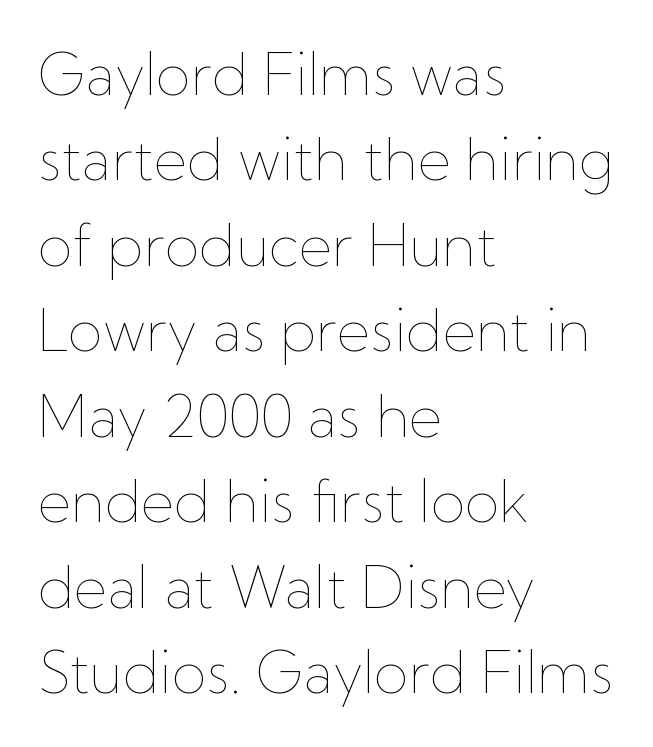
Spacing verdict: proportional, widths tailored to each character. Is there any slant? The stems are plumb. Words float on clear page, feet unadorned. Notice how the passage keeps a crisp vertical edge on the left only.
